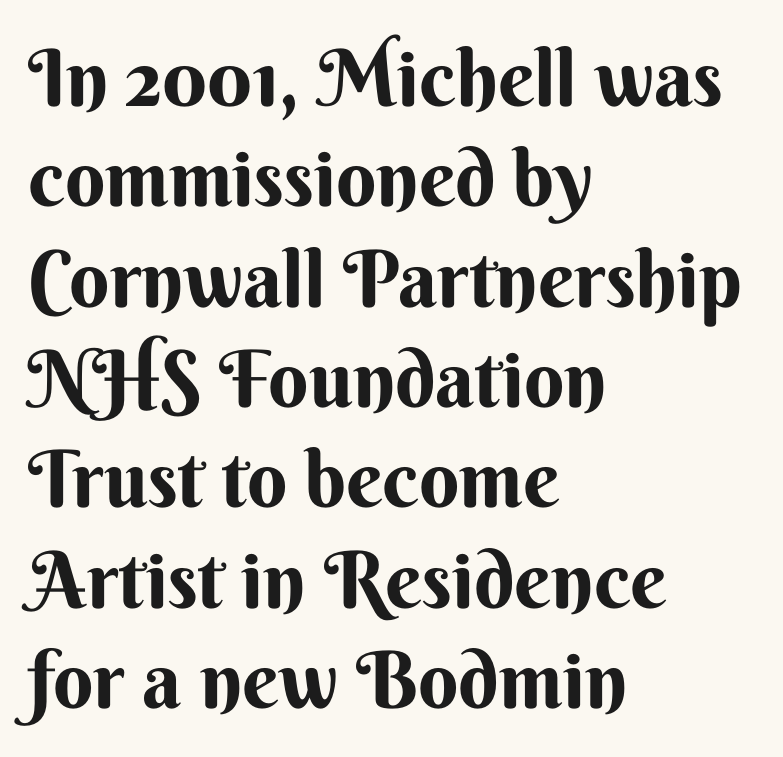
The image shows 79 px bold sans-serif type, upright; set left-aligned, normal line spacing (1.27x), normal letter spacing, not underlined; medium stroke contrast and a small x-height.
